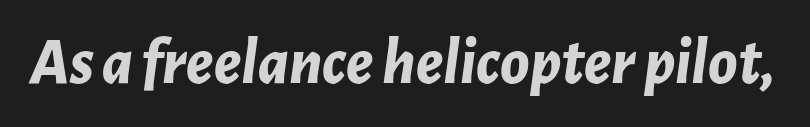
The image shows 66 px bold type, italic (leaning right); set normal letter spacing, not underlined; low stroke contrast and a medium x-height.
